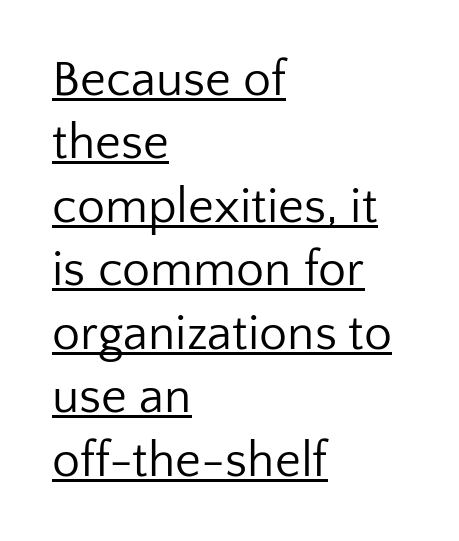
The image shows 50 px regular-weight sans-serif type, upright; set left-aligned, normal line spacing (1.27x), normal letter spacing, underlined; low stroke contrast and a medium x-height.
